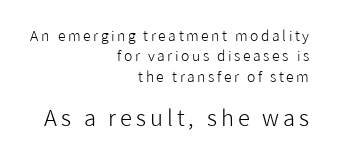
The block sitting lower on the canvas is the one with enlarged characters. Baseline-to-baseline distance is the conventional proportion of letter height. Designer's note — italics off, roman on. The passage is arranged like a letterhead date or caption credit — flush right. The characters are drawn with everyday or finer stroke widths.
